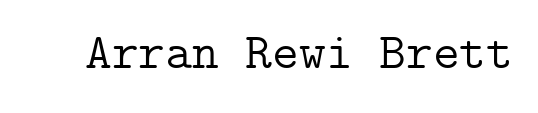
The image shows 51 px light serif type, upright; set normal letter spacing, not underlined; low stroke contrast and a medium x-height.
